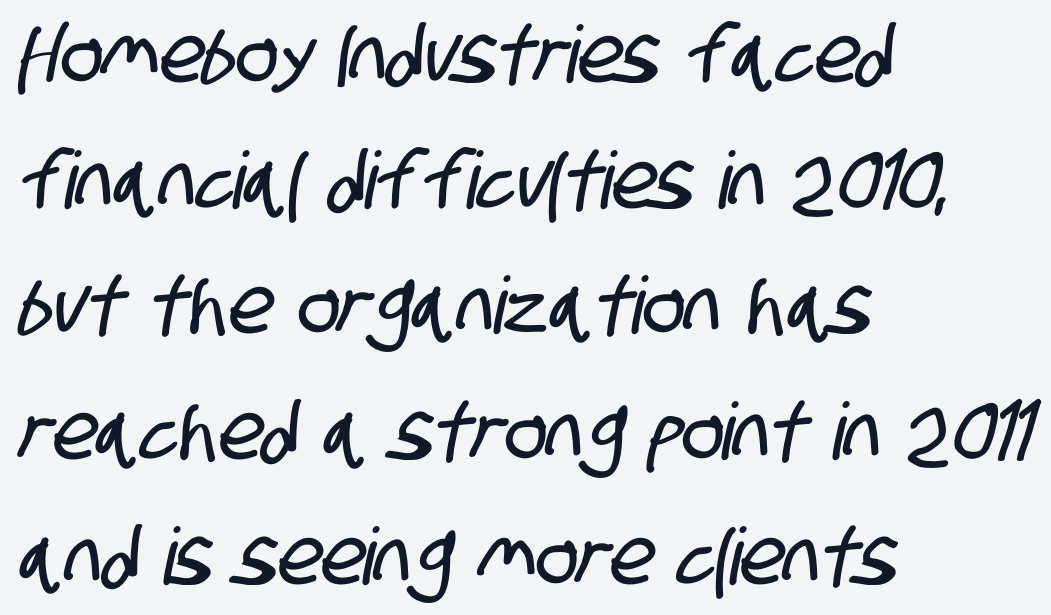
{"serif": "no", "width": "condensed", "stroke_contrast": "low", "x_height": "large", "monospaced": "no", "underline": "no", "align": "left", "line_spacing": "normal", "line_spacing_ratio": 1.59, "letter_spacing": "normal", "letter_spacing_em": 0.0, "glyph_px": 79}
